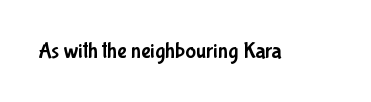
Tall strokes in this sample are plumb rather than angled. Short note: letters normally spaced. Lines of text with bare space underneath.
